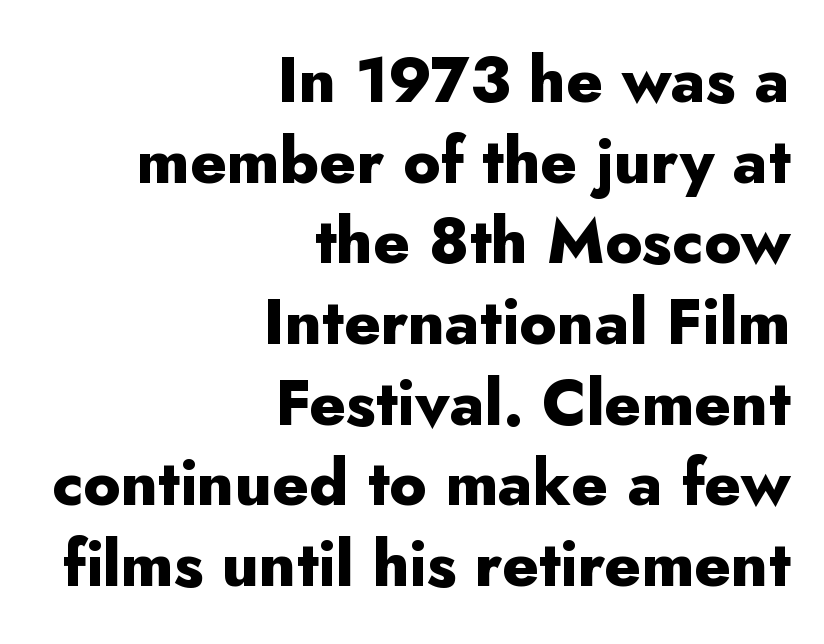
Spacing verdict: proportional, widths tailored to each character. Rendered with straight, roman letterforms. Is the block centered? No — it sits flush against the right margin. Strokes here are thick enough to call this a true bold. Does the leading feel generous? No, just average. The passage shown is typeset with a sans-serif family.
